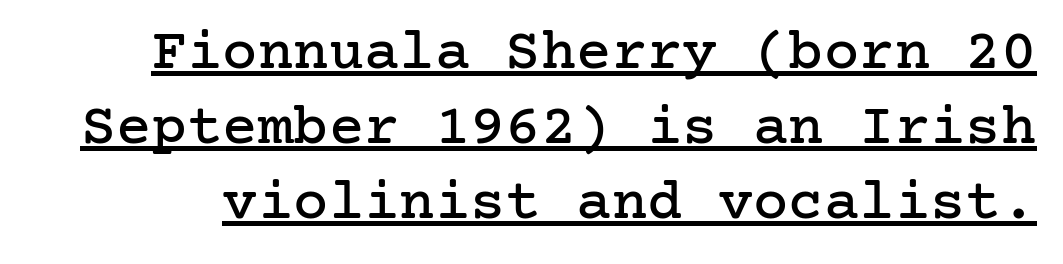
The image shows 59 px serif type, upright; set normal line spacing (1.27x), normal letter spacing, underlined; low stroke contrast and a medium x-height.
